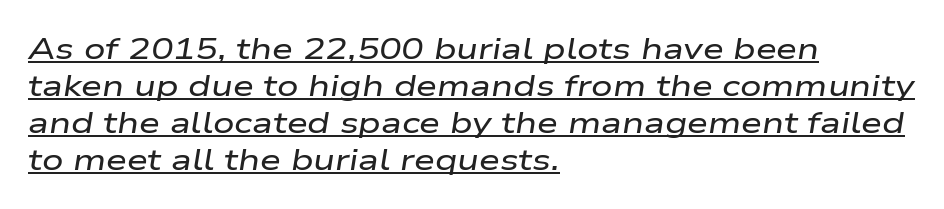
{"italic": "yes", "lean": "right", "slant_degrees": 9, "width": "wide", "stroke_contrast": "low", "x_height": "medium", "monospaced": "no", "underline": "yes", "align": "left", "line_spacing_ratio": 1.23, "letter_spacing": "normal", "letter_spacing_em": 0.0, "glyph_px": 30}
